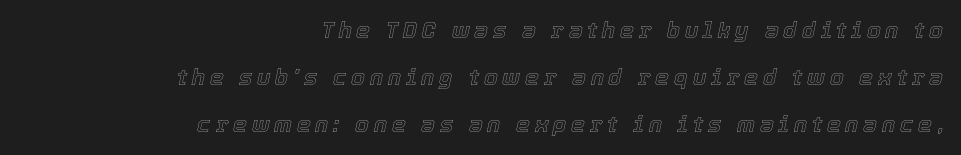
Q: Is the text italic (slanted)? A: Yes, it leans right by about 12 degrees.
Q: Is the text underlined? A: No.
Q: How is the paragraph aligned? A: Right-aligned.
Q: Is the spacing between letters normal or unusually wide? A: Unusually wide.
Q: Is the spacing between lines tight, normal or loose? A: Loose.
